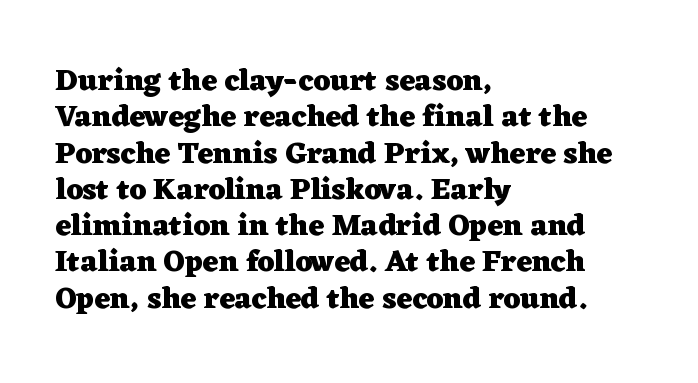
Q: Is the text bold? A: Yes.
Q: Is the text italic (slanted)? A: No, it is upright.
Q: Is the typeface a serif or a sans-serif typeface? A: Serif.
Q: Is the text underlined? A: No.
Q: How is the paragraph aligned? A: Left-aligned.
Q: Is the spacing between letters normal or unusually wide? A: Normal.
Q: Width (condensed, normal, or wide)? A: Wide.
Q: Stroke contrast? A: Low.
Q: x-height? A: Medium.
Q: Monospaced? A: No.
